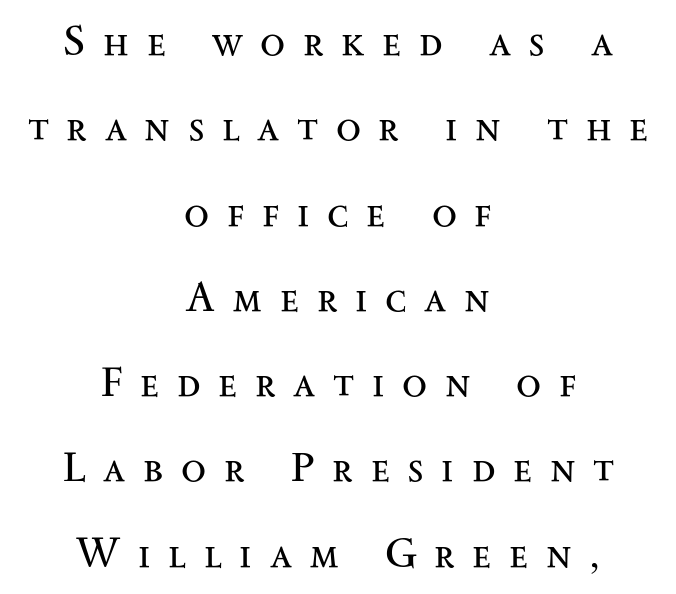
Is the stroke heavy? The answer is a plain regular-or-lighter. Each letter's strokes conclude with small projecting serifs. Check under the words: just untouched page. Inter-character spacing is expanded well beyond the font's built-in metrics. Tall strokes in this sample are plumb rather than angled. Caption: multi-line text, centered on the measure.
